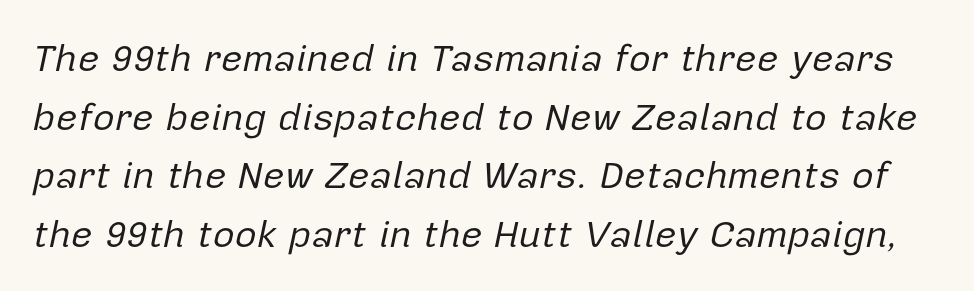
Short note: letters normally spaced. You could not count columns in this text — the font is proportionally spaced. A quiet, ordinary-to-light weight characterises the typeface. Is there much room between lines? A standard amount, neither cramped nor airy. Designer's note — italics engaged.
